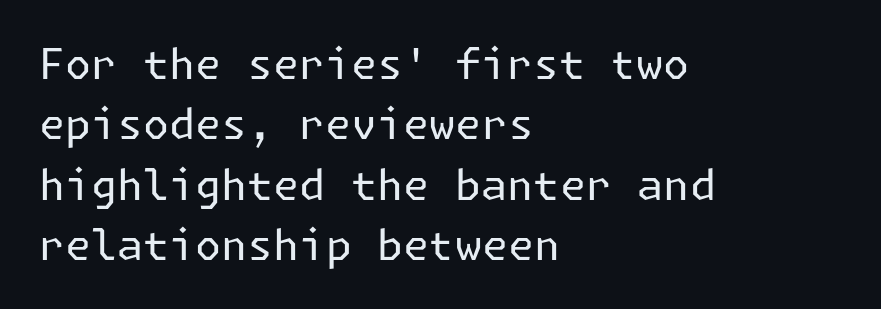
The image shows 42 px regular-weight sans-serif type, upright; set left-aligned, normal line spacing (1.44x), normal letter spacing, not underlined; low stroke contrast and a medium x-height.
